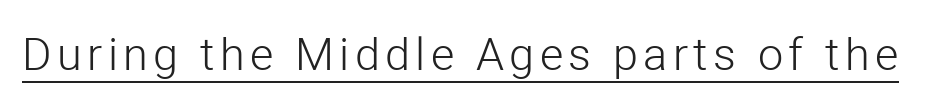
Beneath each row of characters lies a ruled line. Varying glyph widths throughout — classic text-font behaviour. No heavy texture on the line: the type isn't bold. Posture: straight, roman, zero tilt. Stroke terminals: plain, sans-serif.
